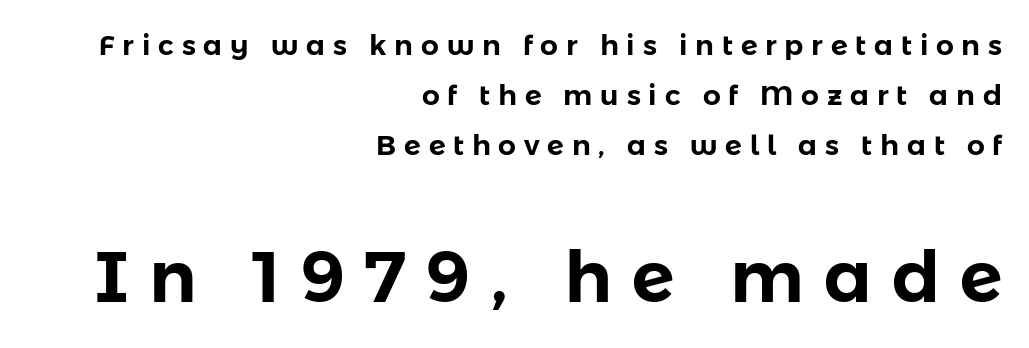
Q: Is the text italic (slanted)? A: No, it is upright.
Q: Is the typeface a serif or a sans-serif typeface? A: Sans-serif.
Q: Is the text underlined? A: No.
Q: How is the paragraph aligned? A: Right-aligned.
Q: Is the spacing between letters normal or unusually wide? A: Unusually wide.
Q: Which block of text is set in a larger size, the first (top) or the second (bottom)? A: The second (bottom) one.
Q: Width (condensed, normal, or wide)? A: Normal.
Q: Stroke contrast? A: Low.
Q: x-height? A: Medium.
Q: Monospaced? A: No.
